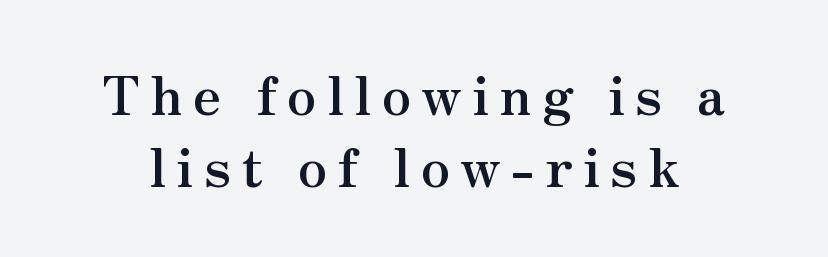
Characters remain perfectly vertical along every line. The rendering uses natural spacing where letterforms have individual widths. This sample uses a serif face. Heavy-handed strokes throughout: this text is bold. The passage shown stacks its lines at a standard gap. Type without underlining.
